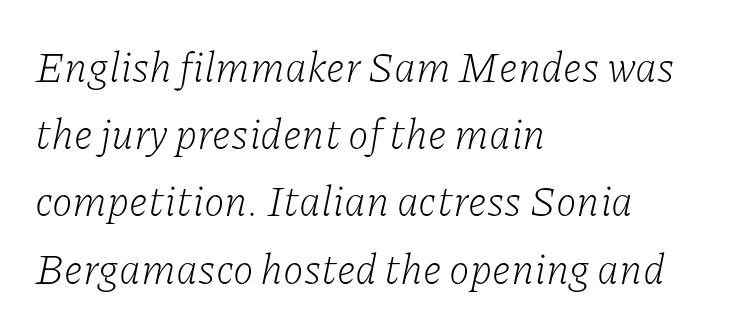
The space directly below the letters is spotless. Stem width sits at or under what a default text font uses. The rows are spaced the way most documents space them. These lines stack with their left ends in a neat column.
